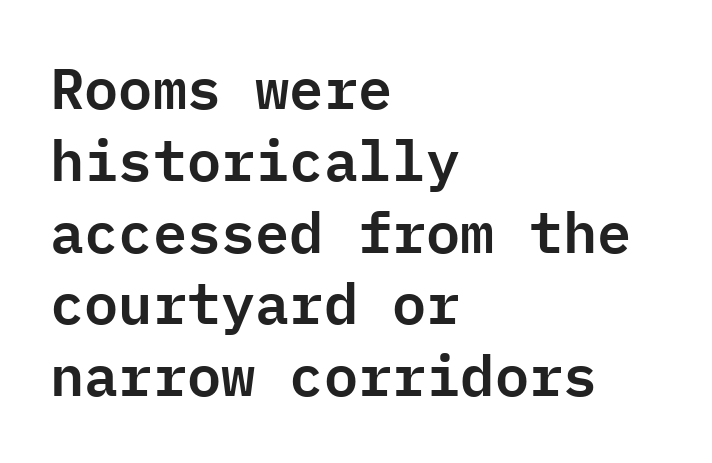
Rows of type keep a routine distance in the vertical direction. A clean baseline with only descenders dipping below it. Compared with a centered layout, this one pins lines to the left instead. You could call the tracking neutral — neither tight nor loose. You could count columns in this text — the font is strictly monospaced.
